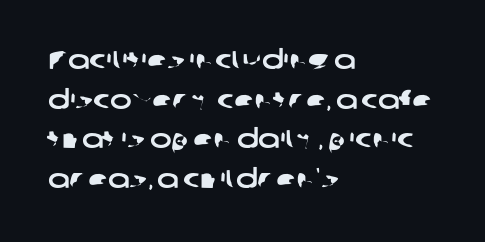
Q: Is the text underlined? A: No.
Q: How is the paragraph aligned? A: Left-aligned.
Q: Is the spacing between letters normal or unusually wide? A: Normal.
Q: Is the spacing between lines tight, normal or loose? A: Normal.
